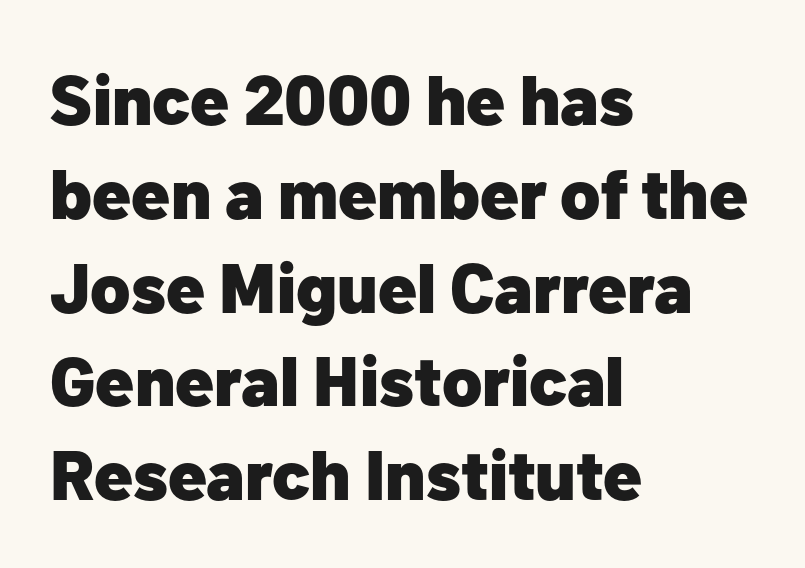
{"serif": "no", "italic": "no", "bold": "yes", "weight": "heavy", "width": "normal", "stroke_contrast": "low", "x_height": "medium", "monospaced": "no", "underline": "no", "align": "left", "line_spacing": "normal", "line_spacing_ratio": 1.34, "letter_spacing": "normal", "letter_spacing_em": 0.0, "glyph_px": 70}
